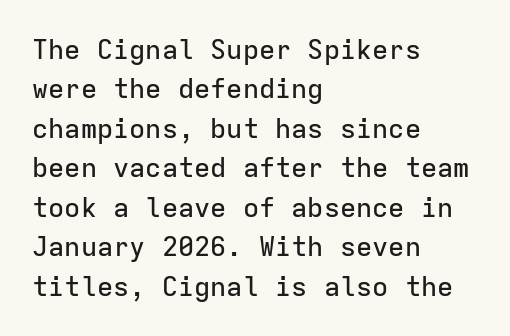
Q: Is the text italic (slanted)? A: No, it is upright.
Q: Is the text underlined? A: No.
Q: How is the paragraph aligned? A: Left-aligned.
Q: Is the spacing between letters normal or unusually wide? A: Normal.
Q: Is the spacing between lines tight, normal or loose? A: Normal.
